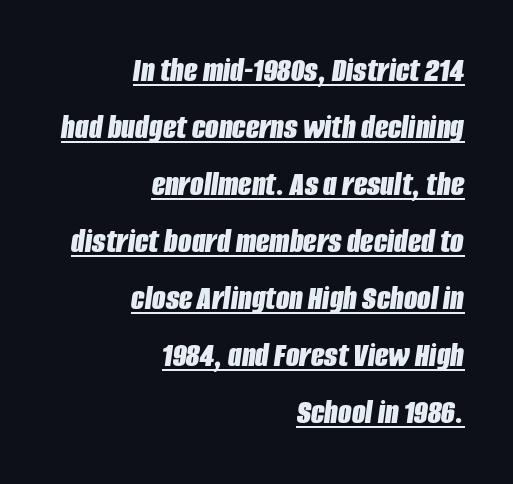
Spacing verdict: proportional, widths tailored to each character. Inter-character spacing is left at the font's built-in metrics. Somebody hit Ctrl+U on this one — the words are underlined. Horizontally, the lines are justified to the trailing edge only. Caption: bold face, heavy strokes. Yep, that's italic — everything's leaning.
